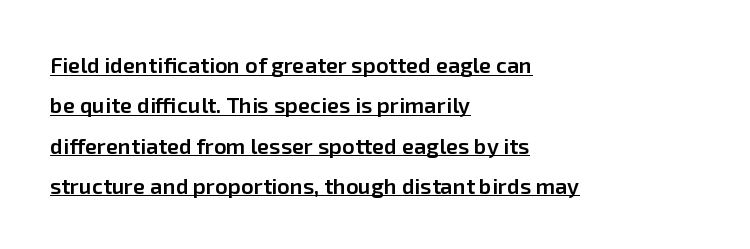
These words are printed semibold, heavier than regular yet not bold. The passage shown has conventional tracking throughout. When letters stand straight like this, we call the style roman or upright. A baseline rule has been typeset under these characters. Layout note: lines flush left.
